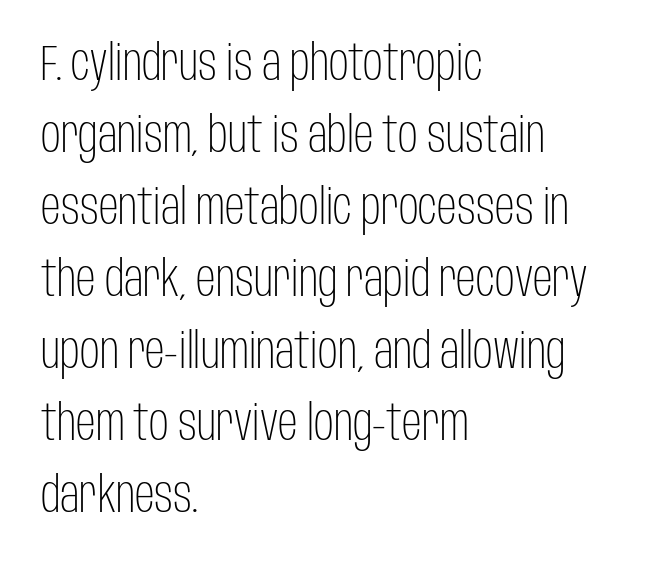
Q: Is the text bold? A: No.
Q: Is the text italic (slanted)? A: No, it is upright.
Q: Is the typeface a serif or a sans-serif typeface? A: Sans-serif.
Q: Is the text underlined? A: No.
Q: How is the paragraph aligned? A: Left-aligned.
Q: Is the spacing between letters normal or unusually wide? A: Normal.
Q: Is the spacing between lines tight, normal or loose? A: Normal.
Q: Width (condensed, normal, or wide)? A: Condensed.
Q: Stroke contrast? A: Low.
Q: x-height? A: Large.
Q: Monospaced? A: No.
